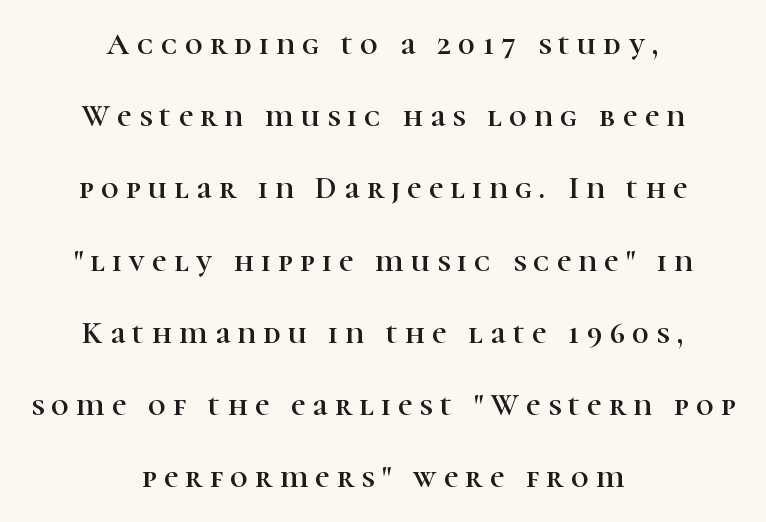
The image shows 31 px serif type, upright; set centered, loose line spacing (2.33x), unusually wide letter spacing (+0.24 em), not underlined; high stroke contrast and a medium x-height.
